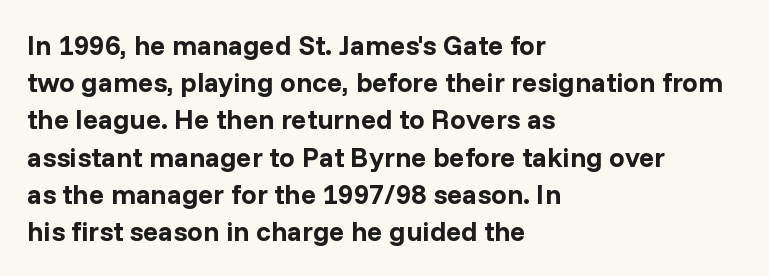
The image shows 28 px bold sans-serif type, upright; set left-aligned, normal line spacing (1.33x), normal letter spacing, not underlined; low stroke contrast and a medium x-height.
